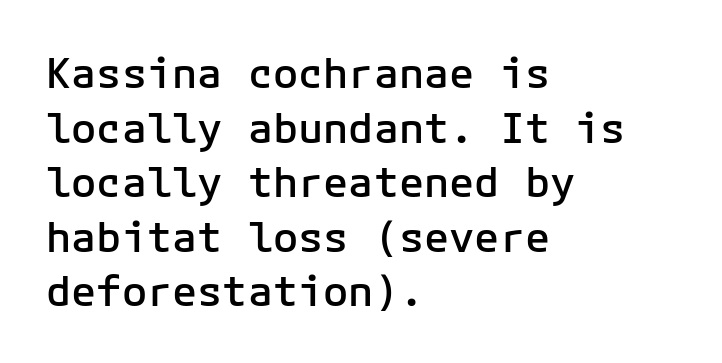
The image shows 42 px semibold sans-serif type, upright, monospaced; set left-aligned, normal line spacing (1.3x), normal letter spacing, not underlined; low stroke contrast and a medium x-height.
